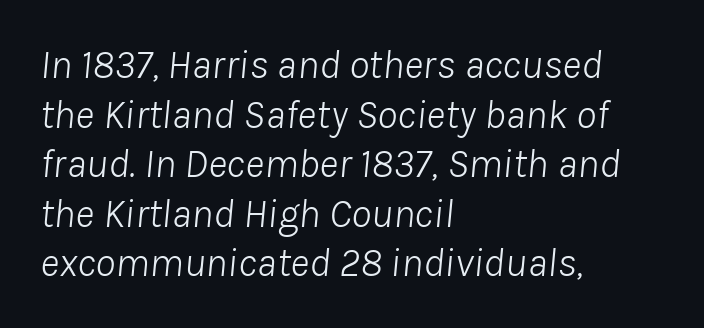
Q: Is the text bold? A: No.
Q: Is the text italic (slanted)? A: Yes, it leans right by about 8 degrees.
Q: Is the text underlined? A: No.
Q: How is the paragraph aligned? A: Left-aligned.
Q: Is the spacing between letters normal or unusually wide? A: Normal.
Q: Width (condensed, normal, or wide)? A: Normal.
Q: Stroke contrast? A: Low.
Q: x-height? A: Medium.
Q: Monospaced? A: No.
